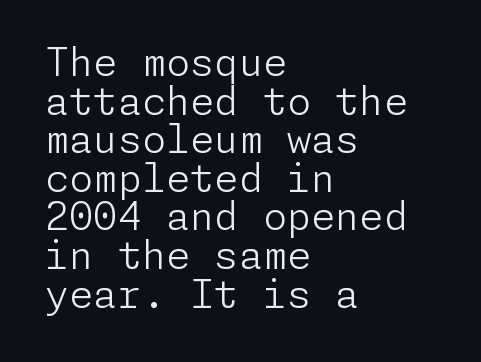
The image shows 39 px light sans-serif type, upright; set left-aligned, tight line spacing (0.99x), normal letter spacing, not underlined; low stroke contrast and a medium x-height.
